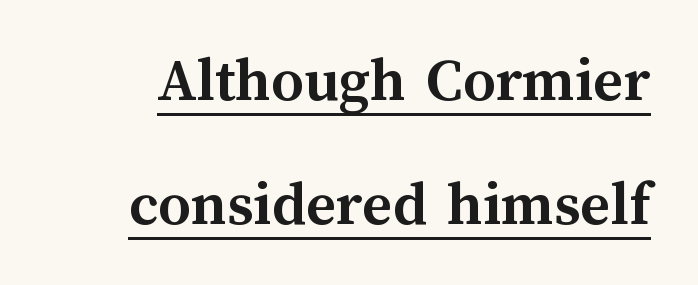
Q: Is the text bold? A: Yes.
Q: Is the text italic (slanted)? A: No, it is upright.
Q: Is the text underlined? A: Yes.
Q: Is the spacing between letters normal or unusually wide? A: Normal.
Q: Is the spacing between lines tight, normal or loose? A: Loose.
Q: Width (condensed, normal, or wide)? A: Normal.
Q: Stroke contrast? A: Medium.
Q: x-height? A: Medium.
Q: Monospaced? A: No.
